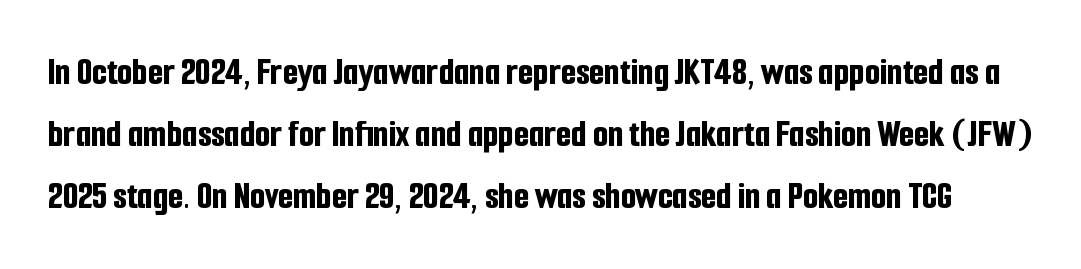
The image shows 39 px bold, condensed sans-serif type, upright; set normal line spacing (1.59x), normal letter spacing, not underlined; low stroke contrast and a medium x-height.
